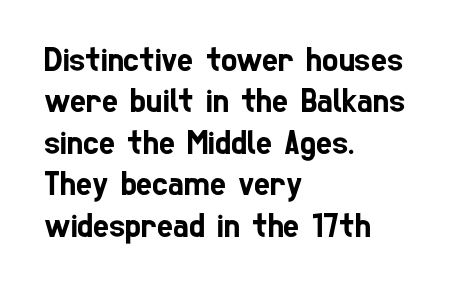
The image shows 34 px condensed sans-serif type; set left-aligned, line spacing 1.22x, normal letter spacing, not underlined; low stroke contrast and a medium x-height.
